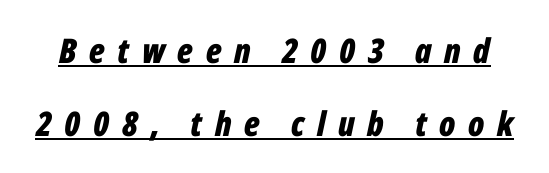
A full-strength bold gives these letters their thick strokes. Someone cranked the tracking dial way up on this one. Character widths vary here, with narrow letters taking less room than wide ones. What's the leading like? Stretched, with rows far apart. Glance below the letters and you will spot a drawn line.
